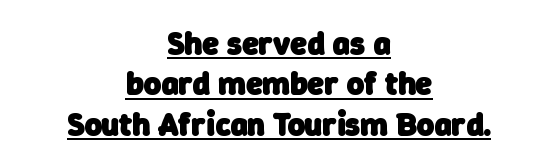
Beneath each row of characters lies a ruled line. Notice how thick the strokes are: this is what a full bold looks like. Centered paragraph, ragged on both sides. Caption: standard tracking, unaltered.
